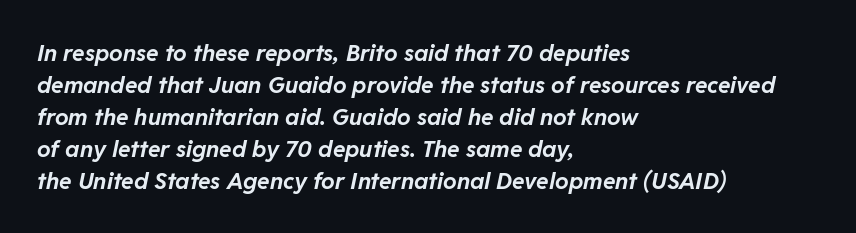
{"italic": "yes", "lean": "right", "slant_degrees": 11, "bold": "yes", "underline": "no", "align": "left", "line_spacing": "normal", "line_spacing_ratio": 1.39, "letter_spacing": "normal", "letter_spacing_em": 0.0, "glyph_px": 23}
